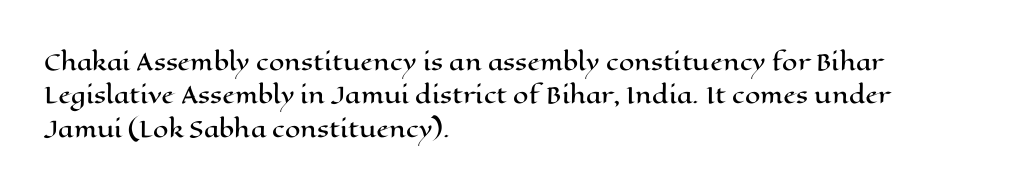
Q: Is the text italic (slanted)? A: No, it is upright.
Q: Is the text underlined? A: No.
Q: How is the paragraph aligned? A: Left-aligned.
Q: Is the spacing between letters normal or unusually wide? A: Normal.
Q: Is the spacing between lines tight, normal or loose? A: Normal.
